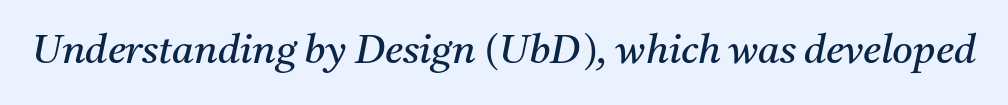
The image shows 40 px regular-weight serif type, italic (leaning right); set normal letter spacing, not underlined; medium stroke contrast and a medium x-height.
